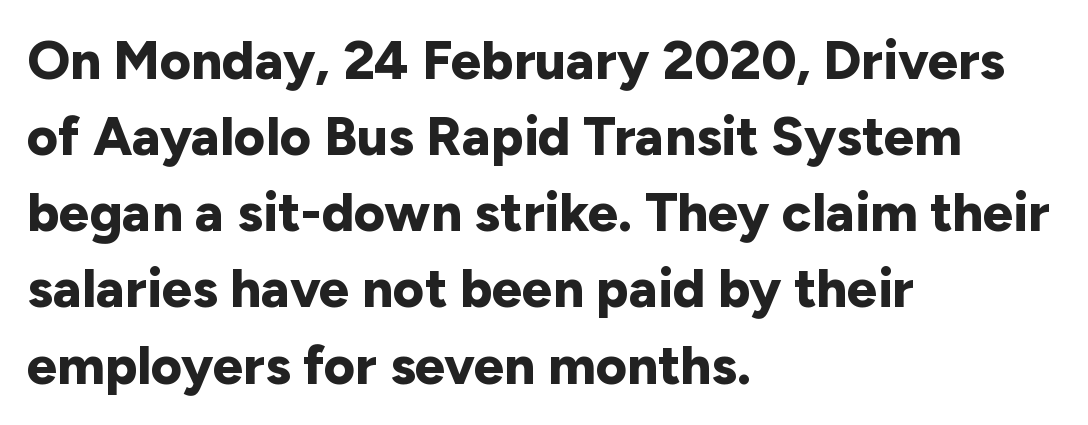
The sample has been set heavy, in full bold. A sans-serif font was chosen for this passage. Posture: vertical. A normal amount of white space separates one row of letters from the next. Decoration check: the copy has no underline.
